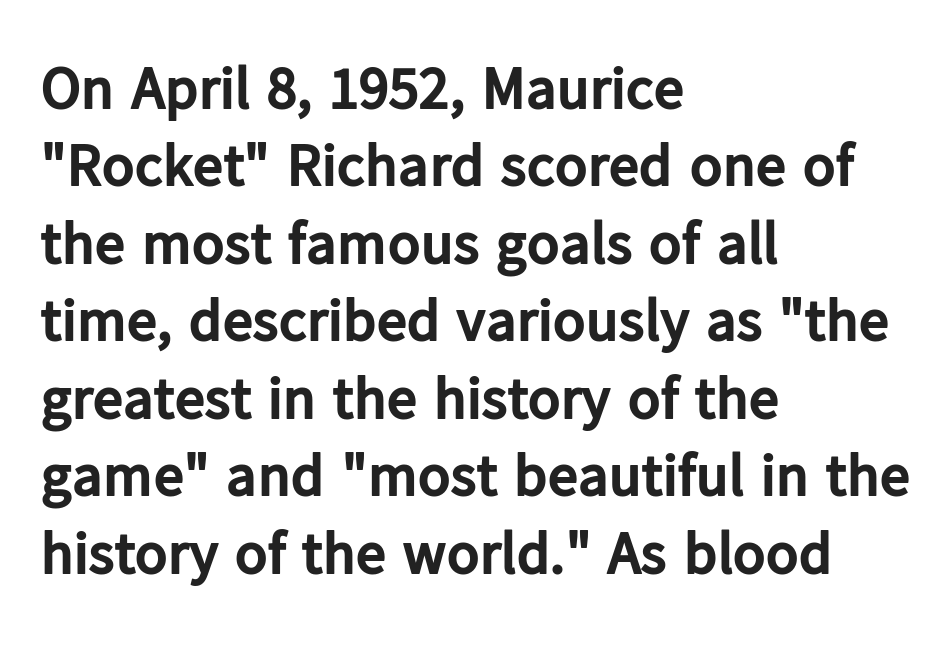
Q: Is the text bold? A: Yes.
Q: Is the text italic (slanted)? A: No, it is upright.
Q: Is the typeface a serif or a sans-serif typeface? A: Sans-serif.
Q: Is the text underlined? A: No.
Q: How is the paragraph aligned? A: Left-aligned.
Q: Is the spacing between letters normal or unusually wide? A: Normal.
Q: Is the spacing between lines tight, normal or loose? A: Normal.
Q: Width (condensed, normal, or wide)? A: Normal.
Q: Stroke contrast? A: Low.
Q: x-height? A: Medium.
Q: Monospaced? A: No.
